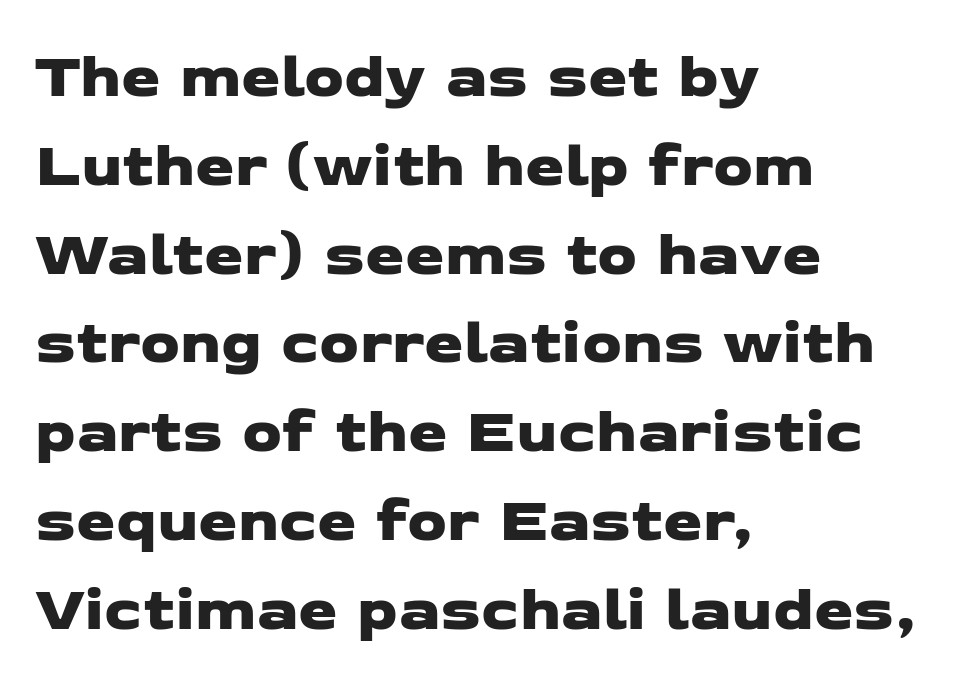
This rendering features lettering with no underline. Does the leading feel generous? No, just average. Left-aligned paragraph, ragged on the right. Words appear dense and cohesive because spacing is normal. The type family on display is of the sans-serif kind.
